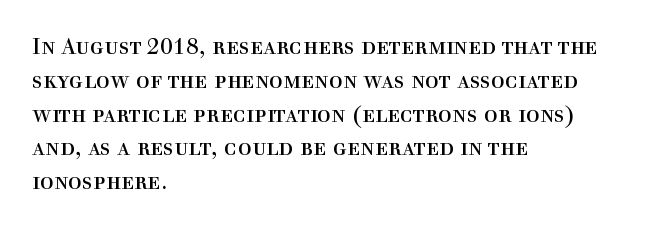
Q: Is the text bold? A: No.
Q: Is the text italic (slanted)? A: No, it is upright.
Q: Is the text underlined? A: No.
Q: How is the paragraph aligned? A: Left-aligned.
Q: Is the spacing between letters normal or unusually wide? A: Normal.
Q: Is the spacing between lines tight, normal or loose? A: Normal.
